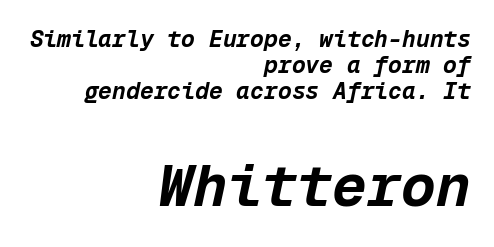
Q: Is the text bold? A: Yes.
Q: Is the text italic (slanted)? A: Yes, it leans right by about 12 degrees.
Q: Is the text underlined? A: No.
Q: How is the paragraph aligned? A: Right-aligned.
Q: Is the spacing between letters normal or unusually wide? A: Normal.
Q: Is the spacing between lines tight, normal or loose? A: Tight.
Q: Which block of text is set in a larger size, the first (top) or the second (bottom)? A: The second (bottom) one.
Q: Width (condensed, normal, or wide)? A: Normal.
Q: Stroke contrast? A: Low.
Q: x-height? A: Medium.
Q: Monospaced? A: Yes.
